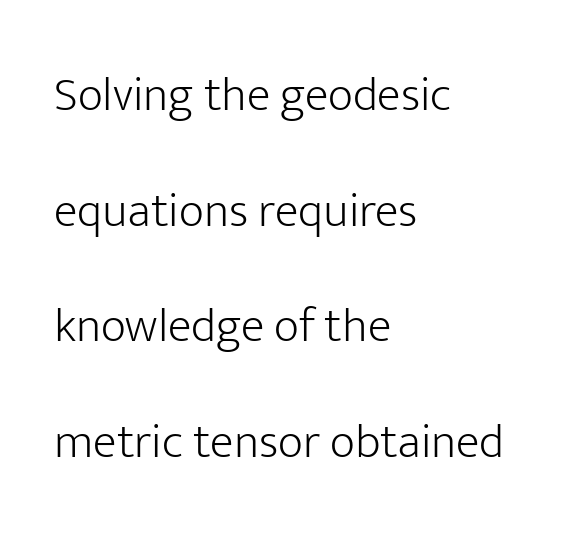
The image shows 49 px light sans-serif type, upright; set left-aligned, loose line spacing (2.36x), normal letter spacing, not underlined; low stroke contrast and a medium x-height.
